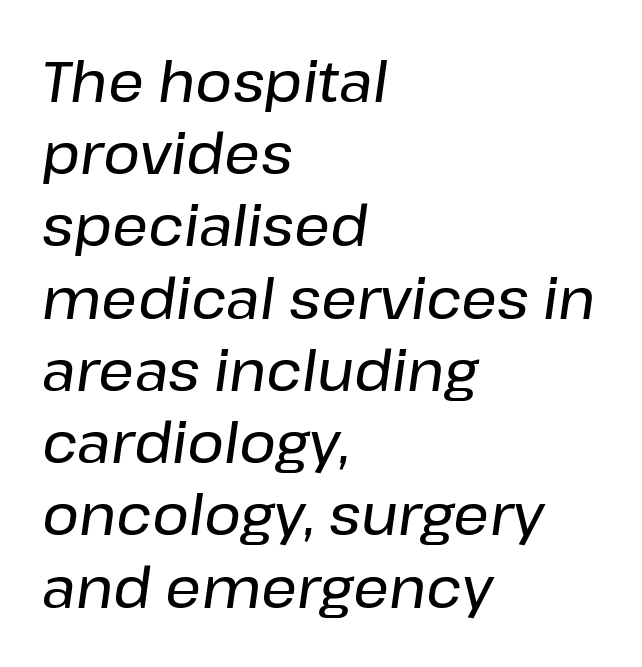
The image shows 56 px text type, italic (leaning right); set left-aligned, normal line spacing (1.29x), normal letter spacing, not underlined; low stroke contrast and a medium x-height.
